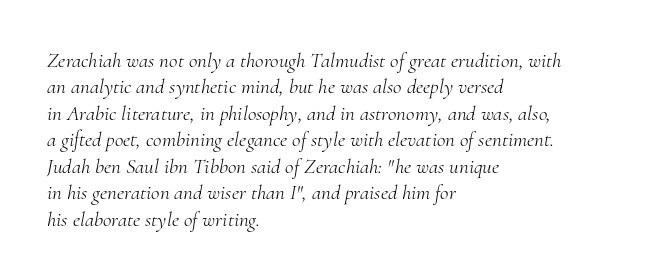
Q: Is the text bold? A: No.
Q: Is the text italic (slanted)? A: Yes, it leans right by about 10 degrees.
Q: Is the text underlined? A: No.
Q: How is the paragraph aligned? A: Left-aligned.
Q: Is the spacing between letters normal or unusually wide? A: Normal.
Q: Is the spacing between lines tight, normal or loose? A: Normal.
